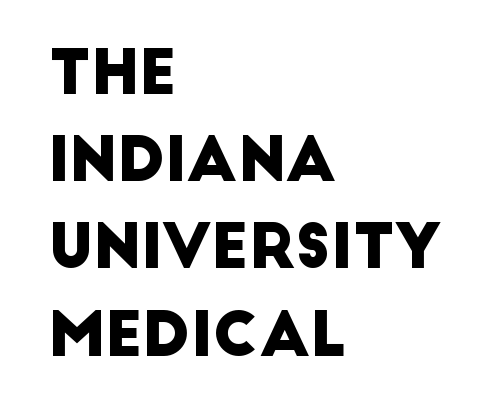
{"serif": "no", "width": "normal", "stroke_contrast": "low", "x_height": "large", "monospaced": "no", "underline": "no", "align": "left", "line_spacing": "normal", "line_spacing_ratio": 1.43, "letter_spacing": "normal", "letter_spacing_em": 0.0, "glyph_px": 61}
